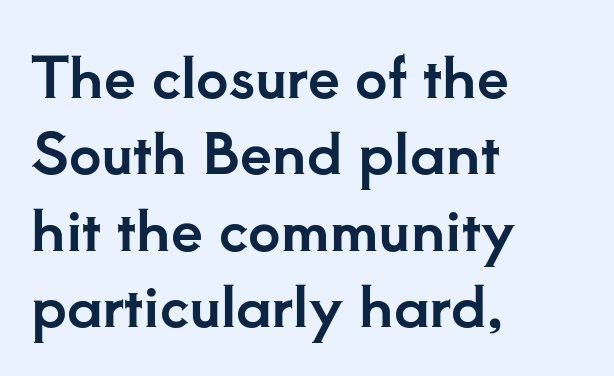
Q: Is the text italic (slanted)? A: No, it is upright.
Q: Is the typeface a serif or a sans-serif typeface? A: Serif.
Q: Is the text underlined? A: No.
Q: How is the paragraph aligned? A: Left-aligned.
Q: Is the spacing between letters normal or unusually wide? A: Normal.
Q: Is the spacing between lines tight, normal or loose? A: Normal.
Q: Width (condensed, normal, or wide)? A: Normal.
Q: Stroke contrast? A: Low.
Q: x-height? A: Small.
Q: Monospaced? A: No.
